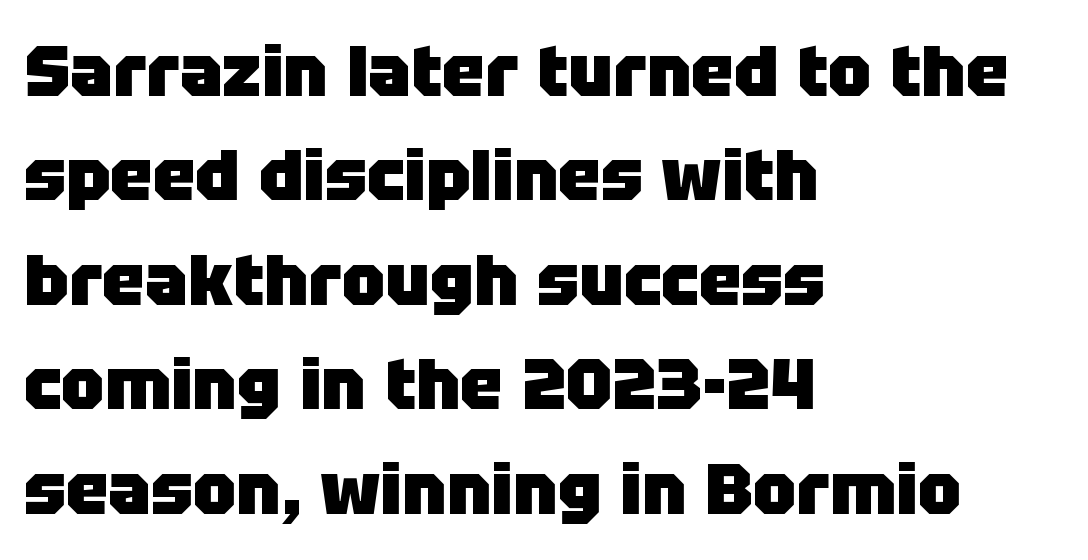
The image shows 72 px heavy sans-serif type, upright; set left-aligned, normal line spacing (1.45x), normal letter spacing, not underlined; low stroke contrast and a large x-height.
